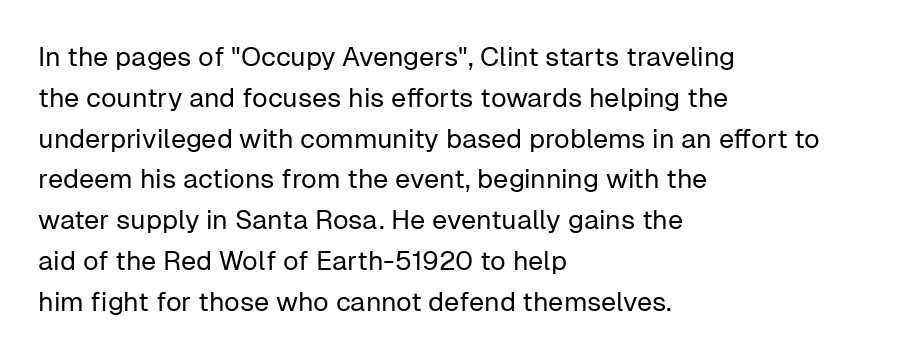
The image shows 27 px text type, upright; set left-aligned, normal line spacing (1.51x), normal letter spacing, not underlined.
